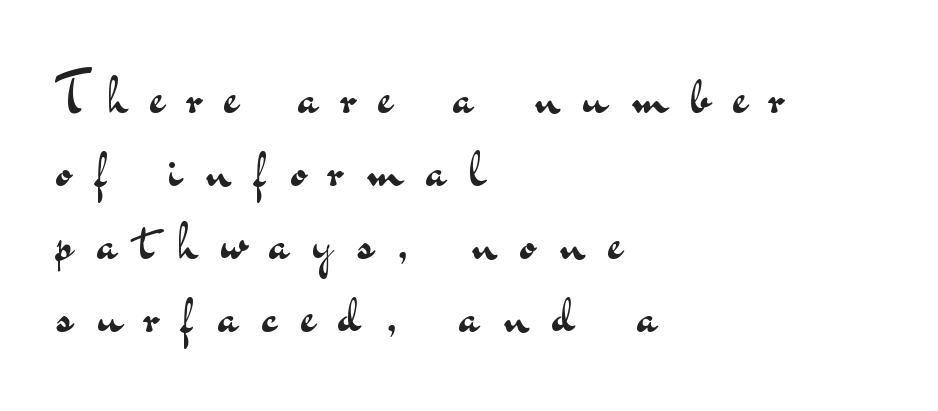
Do the characters align in a grid? No, the font is proportional. In terms of letterspacing, this is a distinctly airy, spread setting. Short and long lines alike share a common starting point at left. Letters rest on an invisible, unmarked baseline. Stem width sits at or under what a default text font uses. No feet cap the strokes, marking this as sans-serif type.
